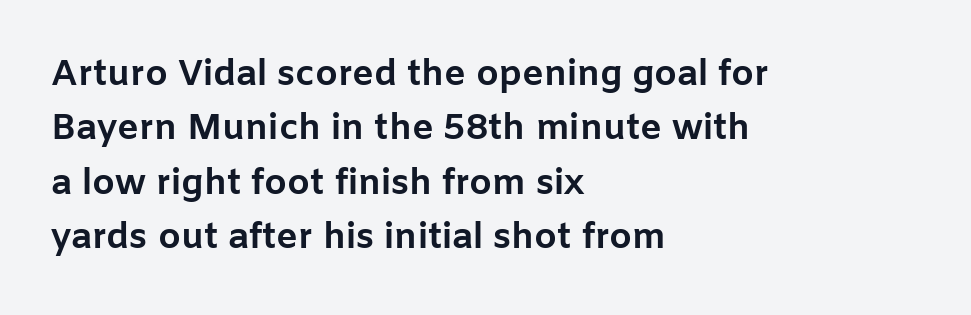
The image shows 36 px bold sans-serif type, upright; set left-aligned, normal line spacing (1.51x), normal letter spacing, not underlined; low stroke contrast and a medium x-height.
